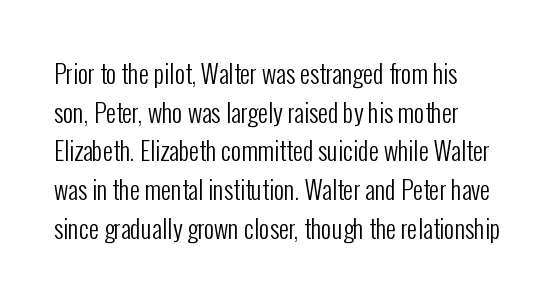
Inter-character spacing is left at the font's built-in metrics. The typeface has the unassuming heft of standard copy or less. Rows of type keep a routine distance in the vertical direction. The font's upright variant was chosen for this text. Just letters on the line, the space beneath them empty.
